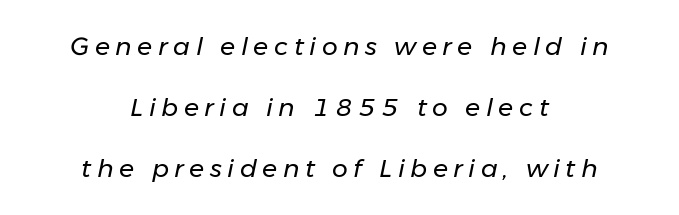
The image shows 25 px text type, italic (leaning right); set centered, loose line spacing (2.45x), unusually wide letter spacing (+0.22 em), not underlined.
